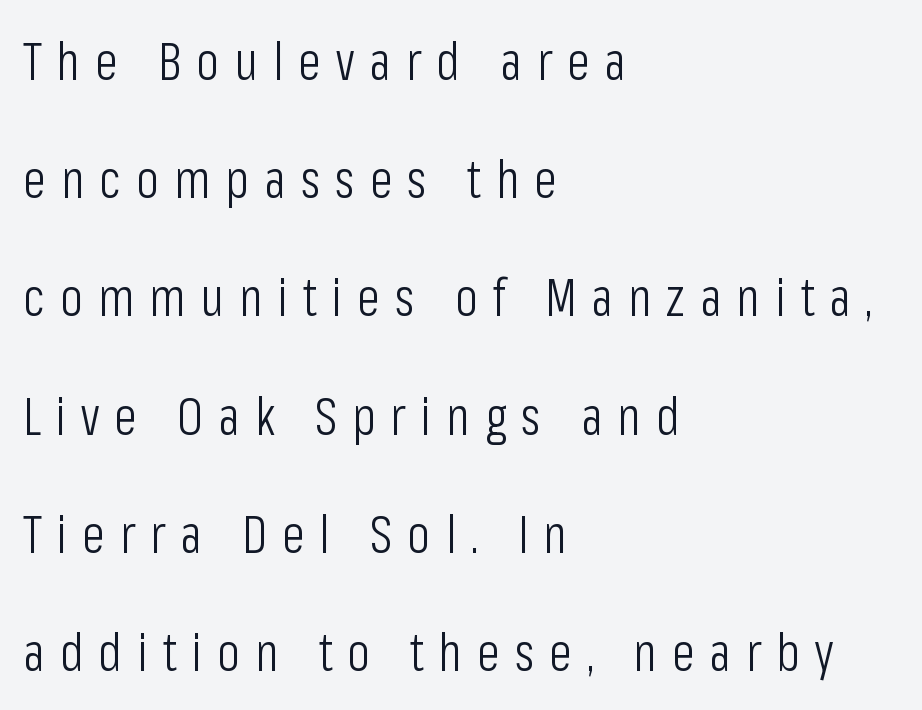
{"serif": "no", "italic": "no", "bold": "no", "weight": "light", "width": "condensed", "stroke_contrast": "low", "x_height": "medium", "monospaced": "no", "underline": "no", "align": "left", "line_spacing": "loose", "line_spacing_ratio": 2.23, "letter_spacing": "wide", "letter_spacing_em": 0.28, "glyph_px": 53}
